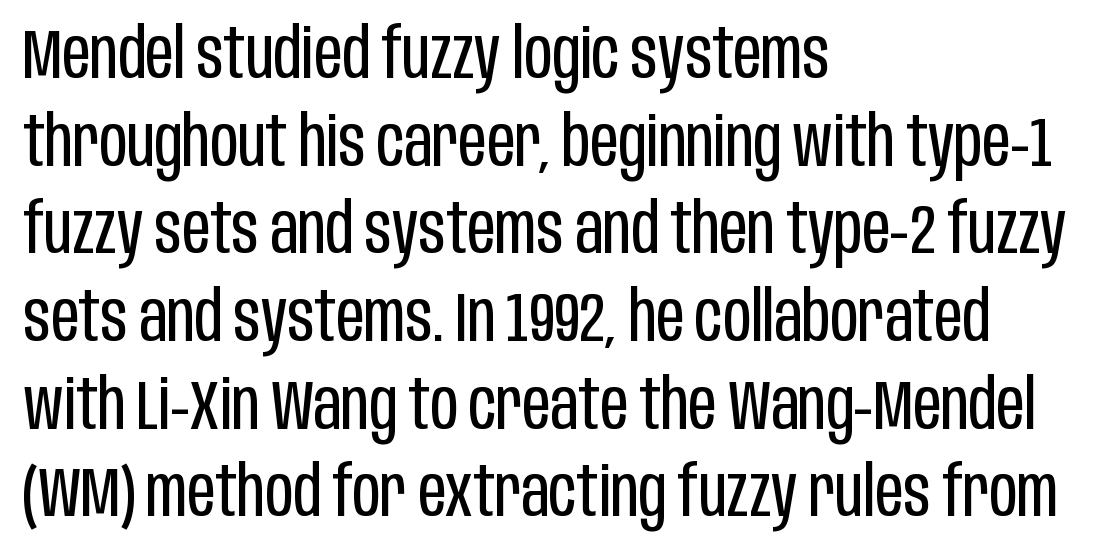
Q: Is the text bold? A: No.
Q: Is the text italic (slanted)? A: No, it is upright.
Q: Is the typeface a serif or a sans-serif typeface? A: Sans-serif.
Q: Is the text underlined? A: No.
Q: How is the paragraph aligned? A: Left-aligned.
Q: Is the spacing between letters normal or unusually wide? A: Normal.
Q: Is the spacing between lines tight, normal or loose? A: Normal.
Q: Width (condensed, normal, or wide)? A: Condensed.
Q: Stroke contrast? A: Low.
Q: x-height? A: Large.
Q: Monospaced? A: No.
